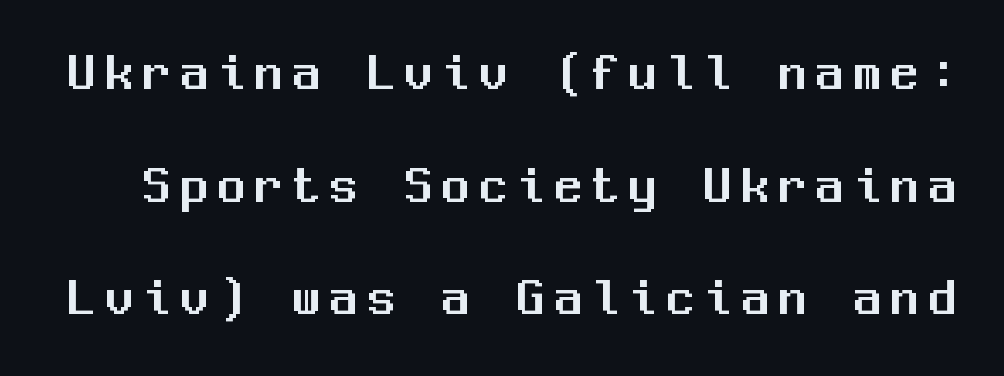
The image shows 55 px sans-serif type, upright, monospaced; set loose line spacing (2.05x), not underlined; medium stroke contrast and a medium x-height.
